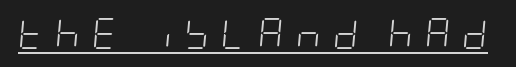
Q: Is the text bold? A: No.
Q: Is the text italic (slanted)? A: Yes, it leans right by about 5 degrees.
Q: Is the text underlined? A: Yes.
Q: Is the spacing between letters normal or unusually wide? A: Unusually wide.
Q: Width (condensed, normal, or wide)? A: Condensed.
Q: Stroke contrast? A: Low.
Q: x-height? A: Large.
